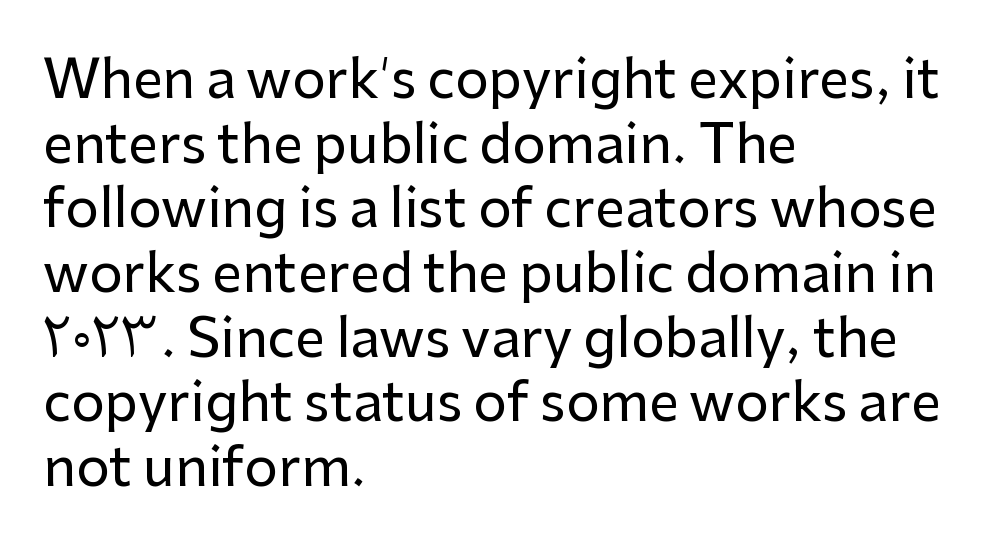
The image shows 53 px sans-serif type, upright; set left-aligned, line spacing 1.22x, normal letter spacing, not underlined; low stroke contrast and a medium x-height.
